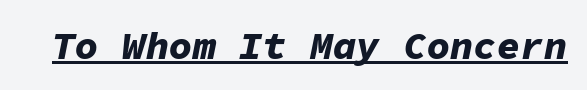
Is the type slanted? Yes — the strokes lean at a clear angle. The rendering keeps characters at their native spacing. The face used here appears with an underline applied. Bold? Absolutely — the strokes are thick and heavy.
